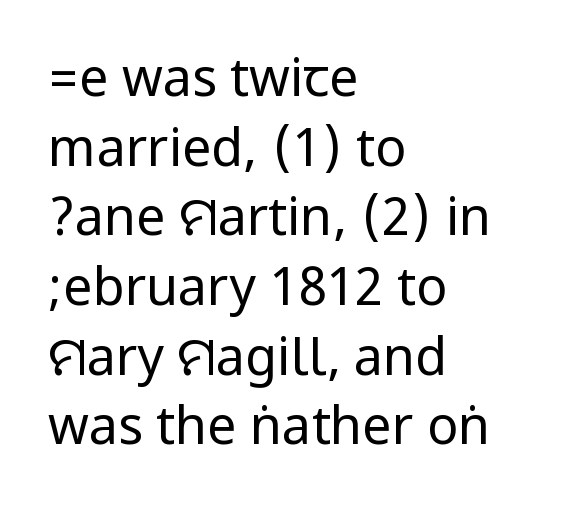
Q: Is the text bold? A: No.
Q: Is the text italic (slanted)? A: No, it is upright.
Q: Is the typeface a serif or a sans-serif typeface? A: Sans-serif.
Q: Is the text underlined? A: No.
Q: How is the paragraph aligned? A: Left-aligned.
Q: Is the spacing between letters normal or unusually wide? A: Normal.
Q: Is the spacing between lines tight, normal or loose? A: Normal.
Q: Width (condensed, normal, or wide)? A: Condensed.
Q: Stroke contrast? A: Low.
